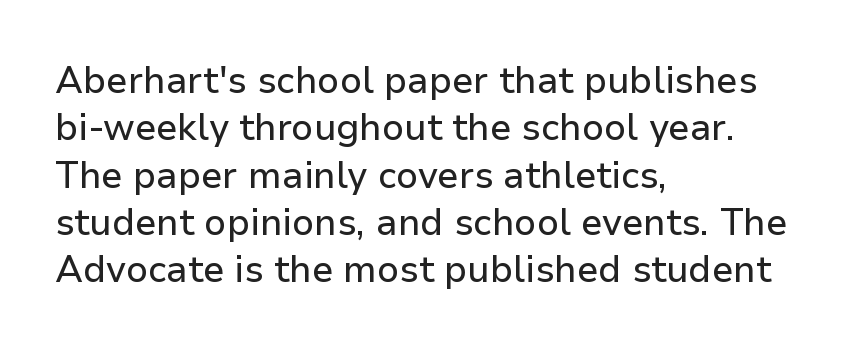
{"serif": "no", "italic": "no", "width": "normal", "stroke_contrast": "low", "x_height": "medium", "monospaced": "no", "underline": "no", "align": "left", "line_spacing": "normal", "line_spacing_ratio": 1.28, "letter_spacing": "normal", "letter_spacing_em": 0.0, "glyph_px": 37}
